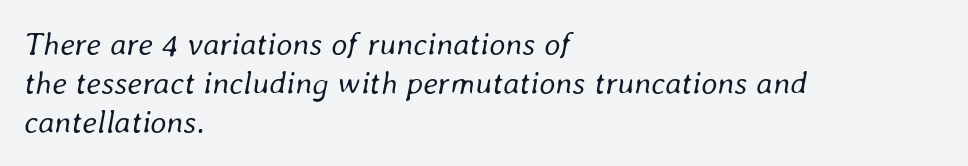
The specimen reads as italic at a glance. This sample is left-justified, so line endings fall wherever the words run out. A typesetter would call this proportional, since set widths differ per character. The letterforms sit shoulder to shoulder at normal distance. The strip under each line holds only bare page.
